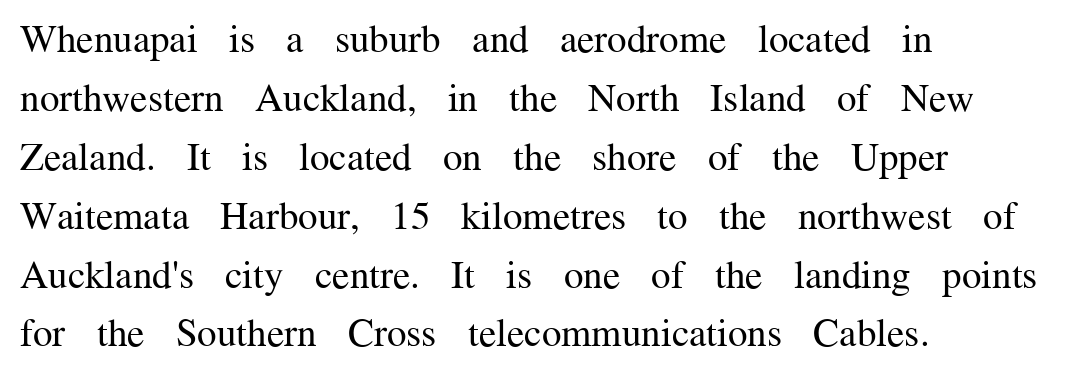
{"serif": "yes", "italic": "no", "bold": "no", "weight": "regular", "width": "normal", "stroke_contrast": "medium", "x_height": "medium", "monospaced": "no", "underline": "no", "align": "left", "line_spacing": "normal", "line_spacing_ratio": 1.51, "letter_spacing": "normal", "letter_spacing_em": 0.0, "glyph_px": 39}
